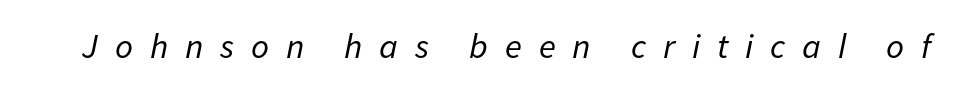
Is the stroke heavy? The answer is a plain regular-or-lighter. Designer's note — italics engaged. The passage shown is typed in a proportional face where columns would drift. Descender tails drop into unmarked territory. Glyph-to-glyph distance is far greater than everyday printed text.
